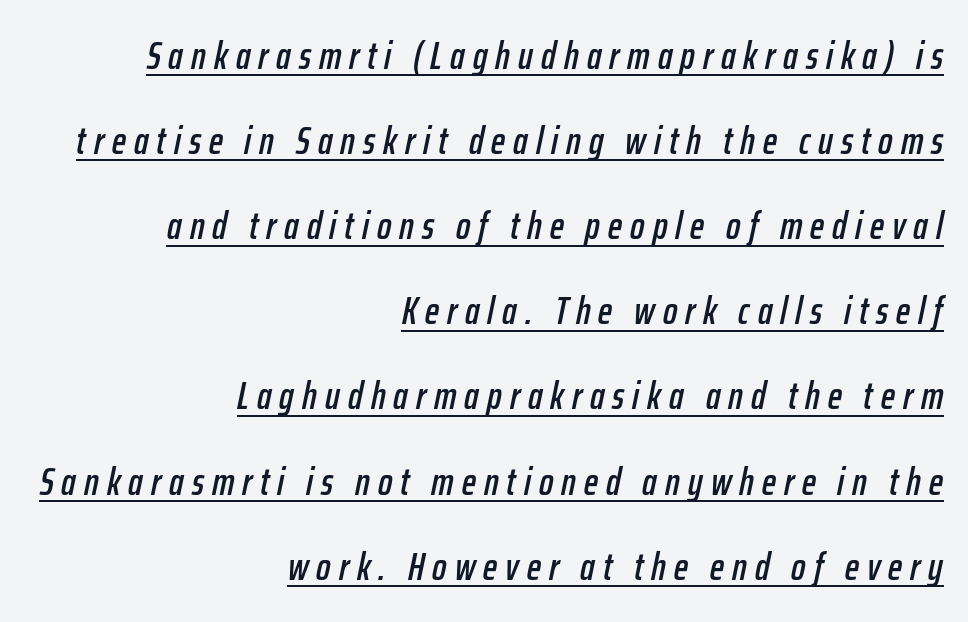
The image shows 38 px condensed type, italic (leaning right); set right-aligned, loose line spacing (2.24x), unusually wide letter spacing (+0.21 em), underlined; low stroke contrast and a medium x-height.
